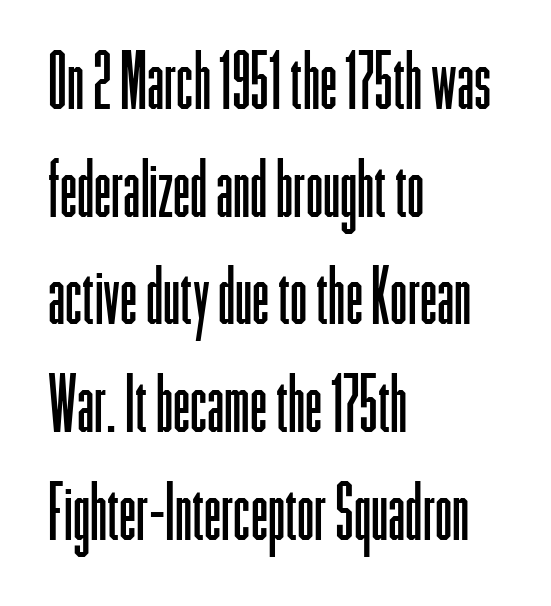
Leading matches the norm, producing a regular column. Nothing sits at the stroke ends, so this counts as sans-serif. Do the letters lean? They stand straight. This sample has the flowing, uneven cadence of proportional lettering.
